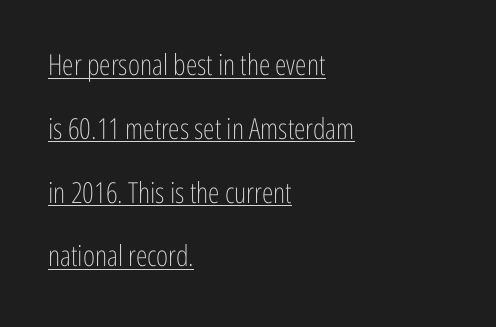
Teacher's note: observe the even left margin — that is flush-left alignment. Like a heading marked for emphasis, these lines bear an underscore. The face used here is proportionally spaced, like ordinary book or web type. Baseline-to-baseline distance is far greater than the letter height. This reads as an unemphasized weight, regular at the heaviest. Nope, not italic — everything's standing straight.
